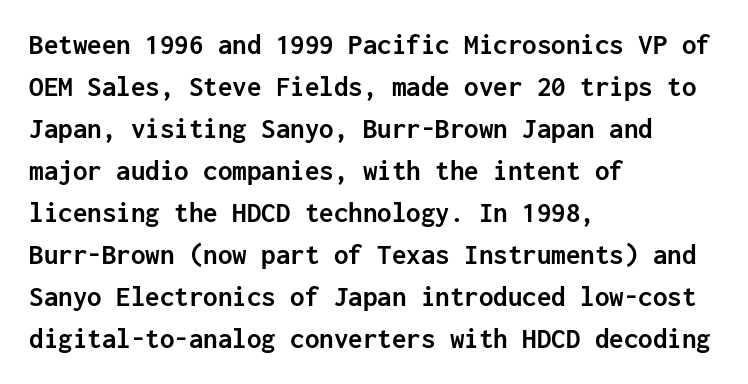
{"serif": "no", "italic": "no", "bold": "yes", "weight": "semibold", "width": "normal", "stroke_contrast": "low", "x_height": "medium", "monospaced": "yes", "underline": "no", "align": "left", "line_spacing": "normal", "line_spacing_ratio": 1.45, "letter_spacing": "normal", "letter_spacing_em": 0.0, "glyph_px": 29}
